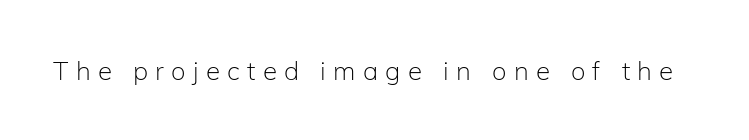
Q: Is the text bold? A: No.
Q: Is the text italic (slanted)? A: No, it is upright.
Q: Is the text underlined? A: No.
Q: Is the spacing between letters normal or unusually wide? A: Unusually wide.
